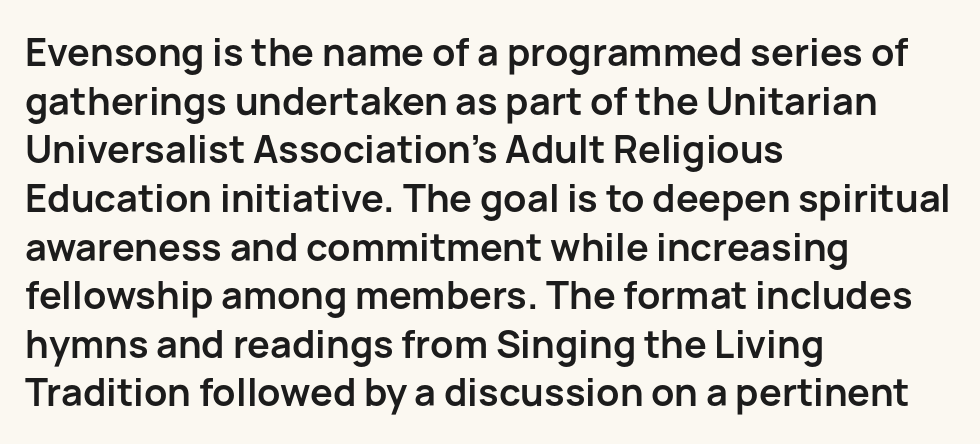
The letters advance in unequal steps, a hallmark of proportional type. To sum up the face: it is a sans, with no serifs. Style check: upright. Glance below the letters and you will spot only blank space.
